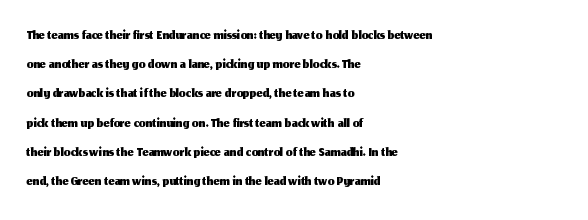
The image shows 21 px text type, upright; set left-aligned, normal line spacing (1.39x), normal letter spacing, not underlined.
